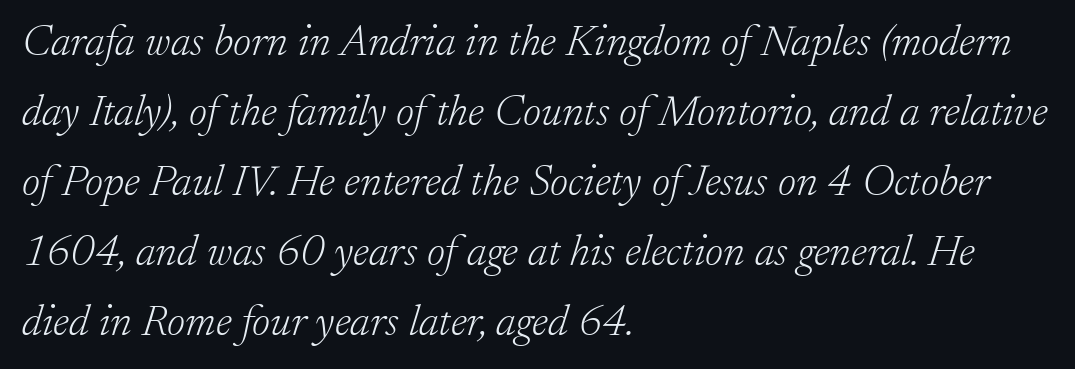
Q: Is the text bold? A: No.
Q: Is the text italic (slanted)? A: Yes, it leans right by about 17 degrees.
Q: Is the typeface a serif or a sans-serif typeface? A: Serif.
Q: Is the text underlined? A: No.
Q: How is the paragraph aligned? A: Left-aligned.
Q: Is the spacing between letters normal or unusually wide? A: Normal.
Q: Is the spacing between lines tight, normal or loose? A: Normal.
Q: Width (condensed, normal, or wide)? A: Normal.
Q: Stroke contrast? A: Low.
Q: x-height? A: Small.
Q: Monospaced? A: No.
